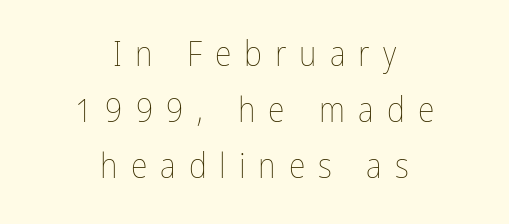
A quiet, ordinary-to-light weight characterises the typeface. Both edges are ragged and mirror each other, which tells us the setting is centered. The axis of the letterforms is exactly vertical. Someone cranked the tracking dial way up on this one.
